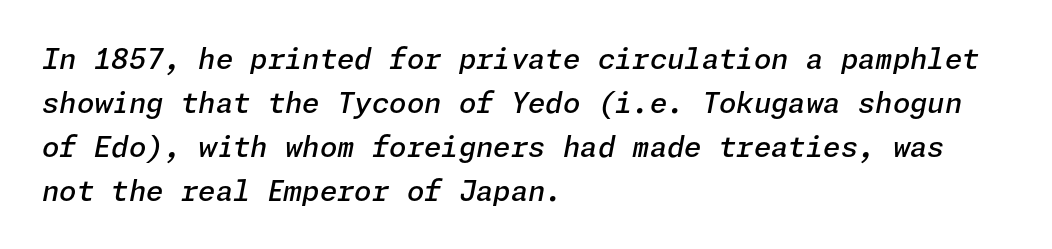
{"italic": "yes", "lean": "right", "slant_degrees": 11, "bold": "semi", "weight": "semibold", "width": "normal", "stroke_contrast": "low", "x_height": "medium", "underline": "no", "align": "left", "line_spacing": "normal", "line_spacing_ratio": 1.57, "letter_spacing": "normal", "letter_spacing_em": 0.0, "glyph_px": 28}
